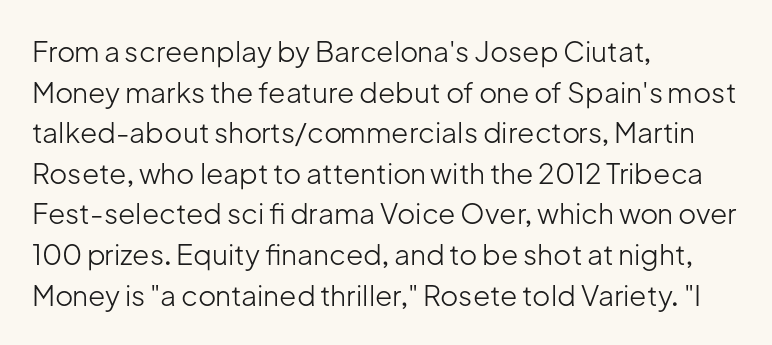
Bare-footed words on every line. You could not count columns in this text — the font is proportionally spaced. Which margin do the lines hug? The left one — the right edge is uneven. Ink coverage per letter is moderate at most.
